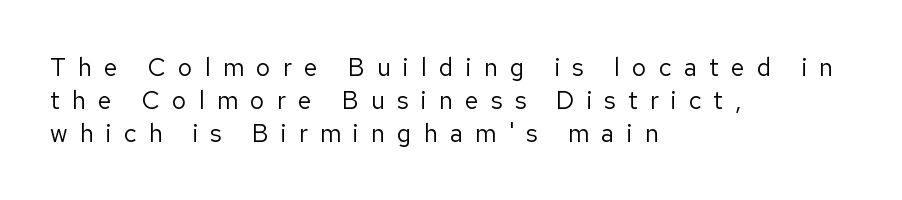
Type without underlining. The typeface has the unassuming heft of standard copy or less. Whoever set this chose a conventional vertical rhythm. These lines have a slow, spaced-out rhythm from letter to letter. These lines stack with their left ends in a neat column. Italic? Not at all — the glyphs are vertical.
